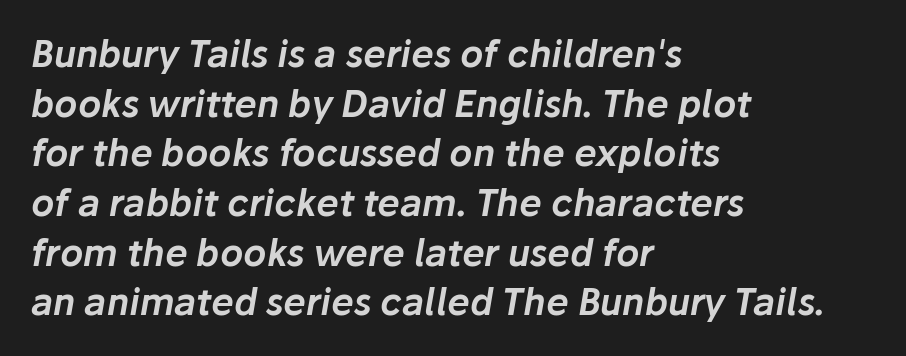
{"italic": "yes", "lean": "right", "slant_degrees": 10, "width": "normal", "stroke_contrast": "low", "x_height": "medium", "monospaced": "no", "underline": "no", "align": "left", "line_spacing": "normal", "line_spacing_ratio": 1.38, "letter_spacing": "normal", "letter_spacing_em": 0.0, "glyph_px": 36}
